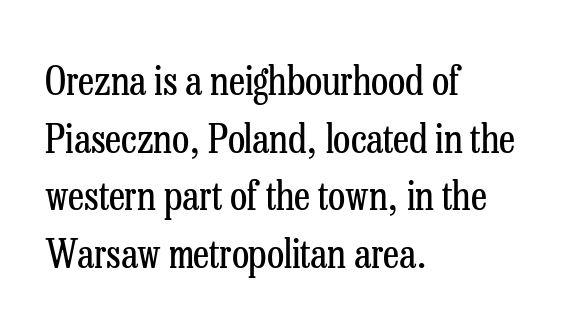
Inter-character spacing is left at the font's built-in metrics. No heavy texture on the line: the type isn't bold. In CSS terms this would be text-align: left. Type without underlining.
